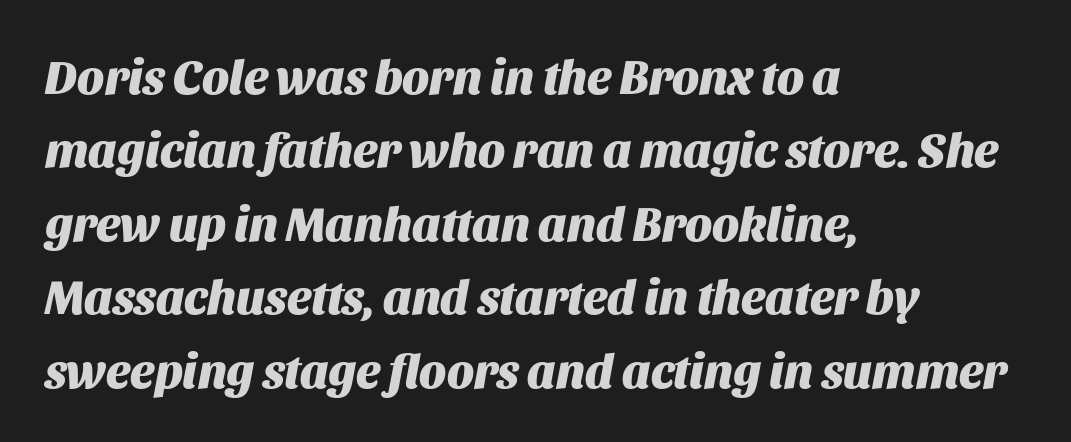
{"italic": "yes", "lean": "right", "slant_degrees": 11, "bold": "yes", "weight": "heavy", "width": "normal", "stroke_contrast": "medium", "x_height": "large", "monospaced": "no", "underline": "no", "align": "left", "line_spacing": "normal", "line_spacing_ratio": 1.53, "letter_spacing": "normal", "letter_spacing_em": 0.0, "glyph_px": 48}
